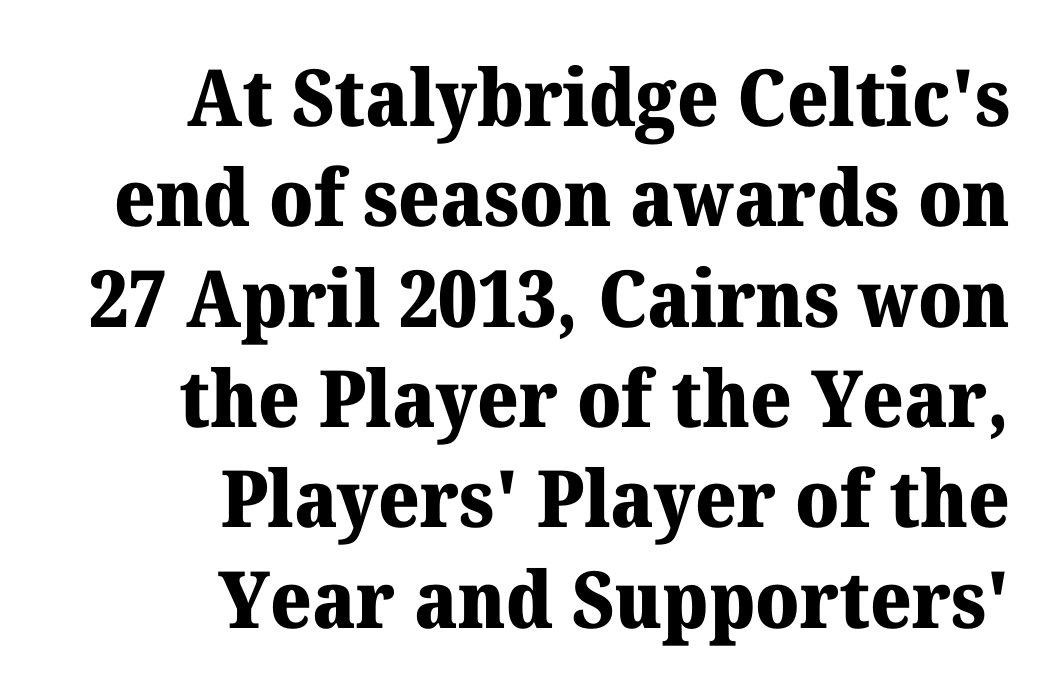
Q: Is the text bold? A: Yes.
Q: Is the text italic (slanted)? A: No, it is upright.
Q: Is the typeface a serif or a sans-serif typeface? A: Serif.
Q: Is the text underlined? A: No.
Q: How is the paragraph aligned? A: Right-aligned.
Q: Is the spacing between letters normal or unusually wide? A: Normal.
Q: Is the spacing between lines tight, normal or loose? A: Normal.
Q: Width (condensed, normal, or wide)? A: Normal.
Q: Stroke contrast? A: Medium.
Q: x-height? A: Medium.
Q: Monospaced? A: No.
